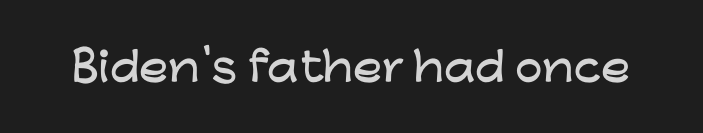
Underline: absent. How are the letters spaced? Ordinarily, with no added tracking. Is this a sans? Yes — the strokes have no serifs. A roman cut, with each character standing at attention. Varying glyph widths throughout — classic text-font behaviour.
